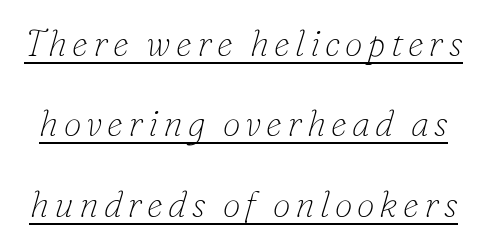
A typesetter would call this proportional, since set widths differ per character. The text carries the slant typical of an italic or oblique font. The passage shown stacks its lines with a broad gap. Does the type have serifs? Yes, each stem ends in a small foot. The sample's only ornament is a line tracing under the words.
